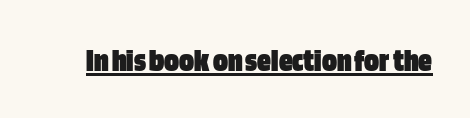
Q: Is the text bold? A: Yes.
Q: Is the text italic (slanted)? A: No, it is upright.
Q: Is the typeface a serif or a sans-serif typeface? A: Sans-serif.
Q: Is the text underlined? A: Yes.
Q: Is the spacing between letters normal or unusually wide? A: Normal.
Q: Width (condensed, normal, or wide)? A: Condensed.
Q: Stroke contrast? A: Low.
Q: x-height? A: Large.
Q: Monospaced? A: No.
